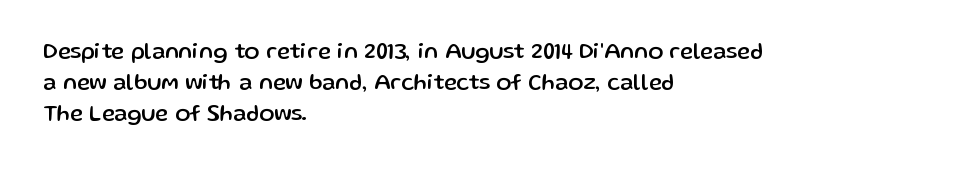
The image shows 22 px text type, upright; set left-aligned, normal line spacing (1.41x), normal letter spacing, not underlined.
